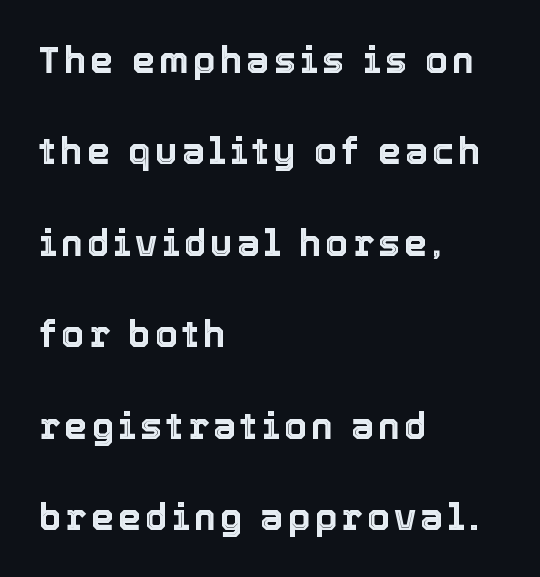
{"italic": "no", "width": "normal", "x_height": "medium", "monospaced": "no", "underline": "no", "align": "left", "line_spacing": "loose", "line_spacing_ratio": 2.47, "glyph_px": 37}
